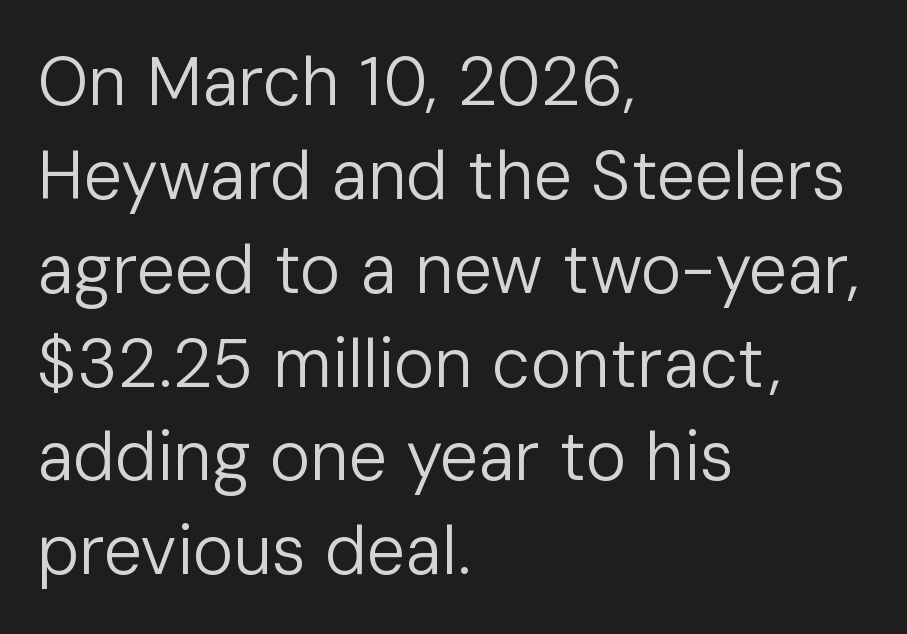
Q: Is the text bold? A: No.
Q: Is the text italic (slanted)? A: No, it is upright.
Q: Is the typeface a serif or a sans-serif typeface? A: Sans-serif.
Q: Is the text underlined? A: No.
Q: How is the paragraph aligned? A: Left-aligned.
Q: Is the spacing between letters normal or unusually wide? A: Normal.
Q: Is the spacing between lines tight, normal or loose? A: Normal.
Q: Width (condensed, normal, or wide)? A: Normal.
Q: Stroke contrast? A: Low.
Q: x-height? A: Medium.
Q: Monospaced? A: No.
